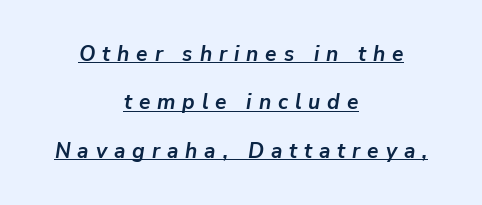
Q: Is the text bold? A: Yes.
Q: Is the text italic (slanted)? A: Yes, it leans right by about 9 degrees.
Q: Is the text underlined? A: Yes.
Q: How is the paragraph aligned? A: Centered.
Q: Is the spacing between letters normal or unusually wide? A: Unusually wide.
Q: Is the spacing between lines tight, normal or loose? A: Loose.
